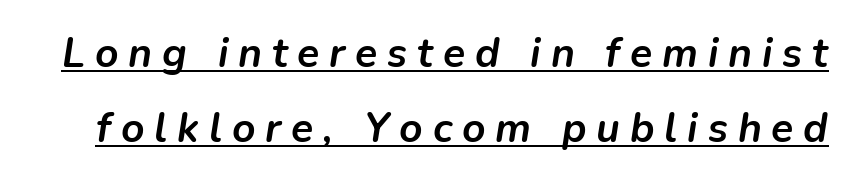
Honestly, the letter spacing is so wide it's the main thing you notice. Note the varied advance widths — an 'i' is clearly narrower than an 'm'. The face used here appears with an underline applied. Does the weight exceed regular? Yes, all the way to bold. Posture: slanted.
